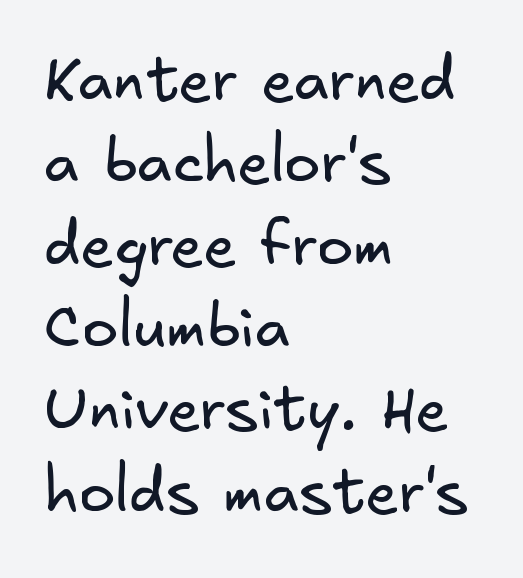
Any mark beneath the type? The region is blank. This reads as an unemphasized weight, regular at the heaviest. Compared with typical paragraphs, the rows here are spaced about the same. Every row of glyphs begins at an identical x-position on the left. To sum up the face: it is a sans, with no serifs.
